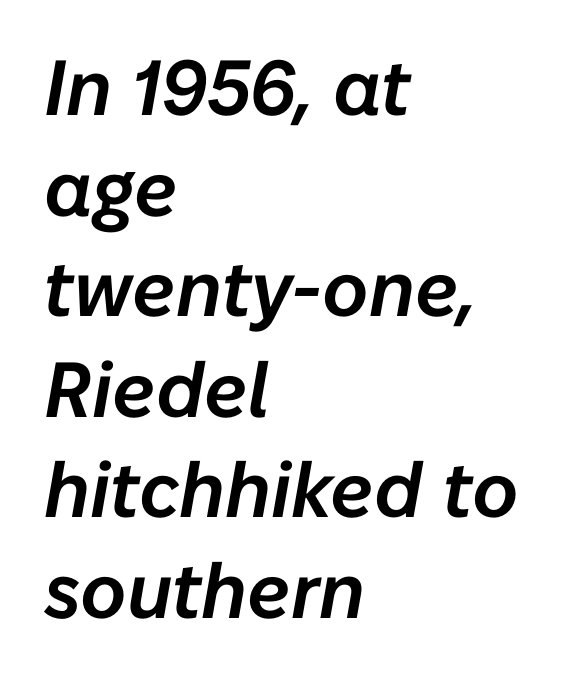
{"italic": "yes", "lean": "right", "slant_degrees": 10, "width": "normal", "stroke_contrast": "low", "x_height": "medium", "monospaced": "no", "underline": "no", "align": "left", "line_spacing": "normal", "line_spacing_ratio": 1.29, "letter_spacing": "normal", "letter_spacing_em": 0.0, "glyph_px": 78}
